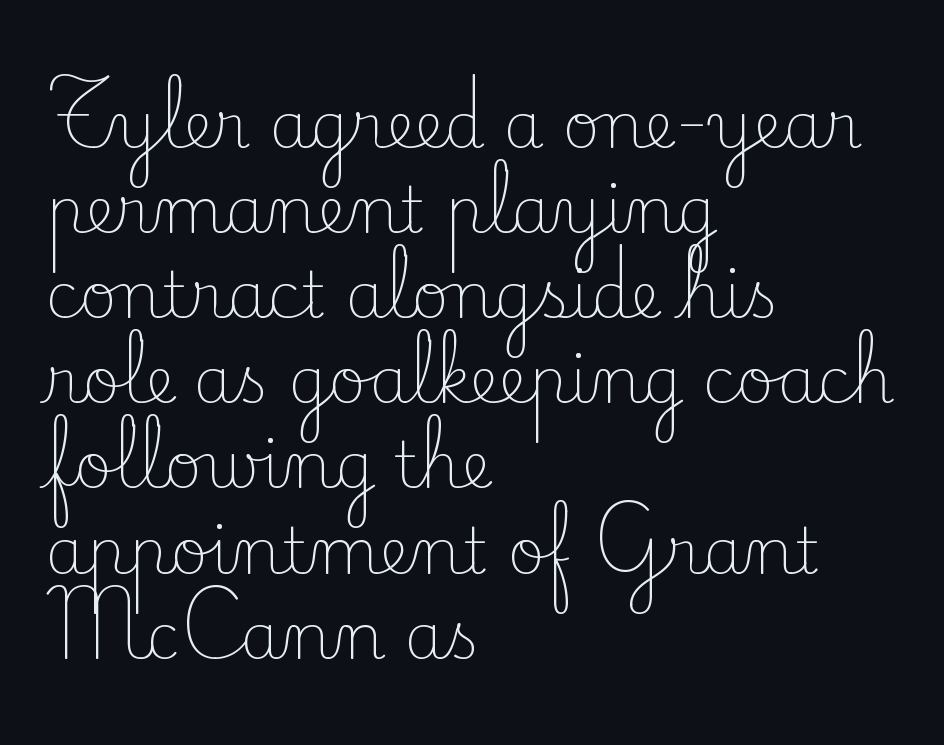
The image shows 64 px light serif type, upright; set left-aligned, normal line spacing (1.33x), normal letter spacing, not underlined; low stroke contrast and a small x-height.
